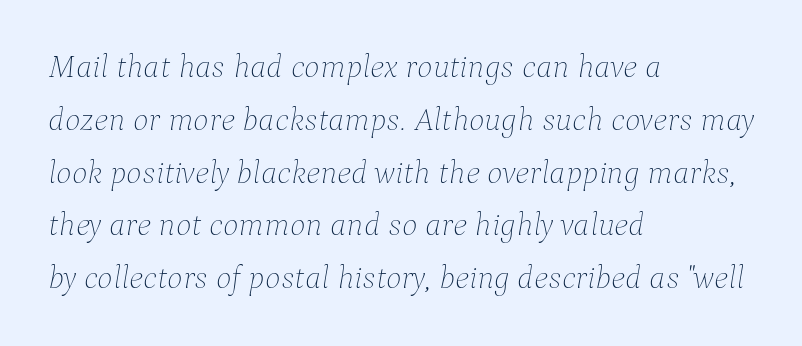
Q: Is the text bold? A: No.
Q: Is the text italic (slanted)? A: Yes, it leans right by about 9 degrees.
Q: Is the text underlined? A: No.
Q: How is the paragraph aligned? A: Left-aligned.
Q: Is the spacing between letters normal or unusually wide? A: Normal.
Q: Is the spacing between lines tight, normal or loose? A: Normal.
Q: Width (condensed, normal, or wide)? A: Normal.
Q: Stroke contrast? A: Low.
Q: x-height? A: Medium.
Q: Monospaced? A: No.
